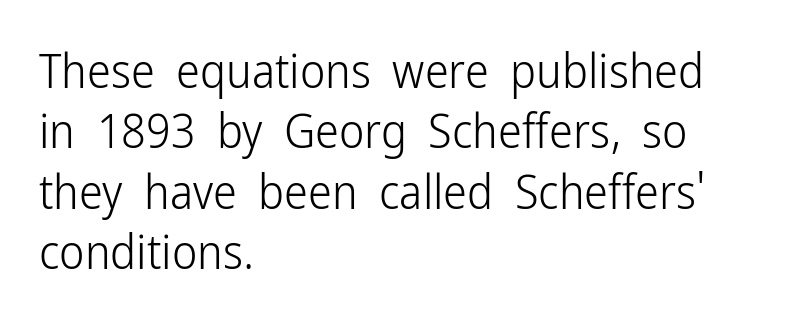
Q: Is the text bold? A: No.
Q: Is the text italic (slanted)? A: No, it is upright.
Q: Is the typeface a serif or a sans-serif typeface? A: Sans-serif.
Q: Is the text underlined? A: No.
Q: How is the paragraph aligned? A: Left-aligned.
Q: Is the spacing between letters normal or unusually wide? A: Normal.
Q: Is the spacing between lines tight, normal or loose? A: Normal.
Q: Width (condensed, normal, or wide)? A: Condensed.
Q: Stroke contrast? A: Low.
Q: x-height? A: Medium.
Q: Monospaced? A: No.
